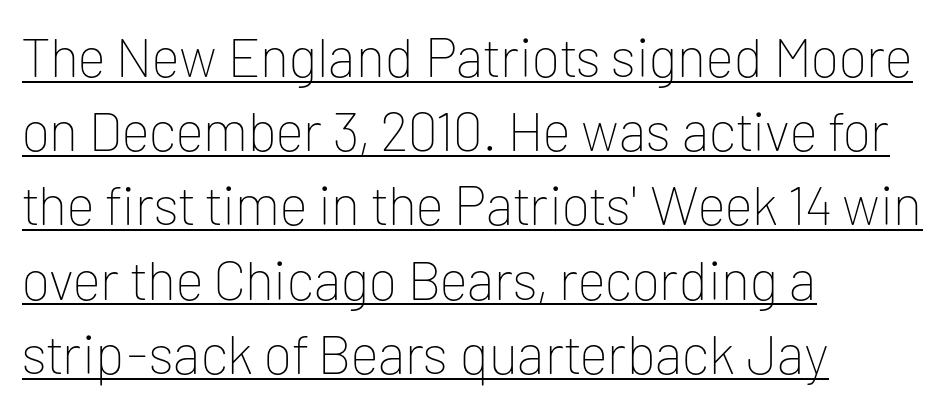
Q: Is the text bold? A: No.
Q: Is the text italic (slanted)? A: No, it is upright.
Q: Is the typeface a serif or a sans-serif typeface? A: Sans-serif.
Q: Is the text underlined? A: Yes.
Q: How is the paragraph aligned? A: Left-aligned.
Q: Is the spacing between letters normal or unusually wide? A: Normal.
Q: Is the spacing between lines tight, normal or loose? A: Normal.
Q: Width (condensed, normal, or wide)? A: Normal.
Q: Stroke contrast? A: Low.
Q: x-height? A: Medium.
Q: Monospaced? A: No.
